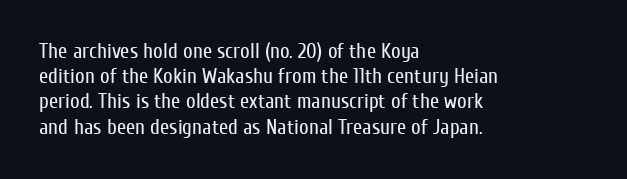
The letterforms sit shoulder to shoulder at normal distance. Typeset ragged right — the left edge is the straight one. The lettering holds an erect, upright posture throughout. Vertical stems look standard width or narrower in stroke. Beneath every word, the page is bare.
